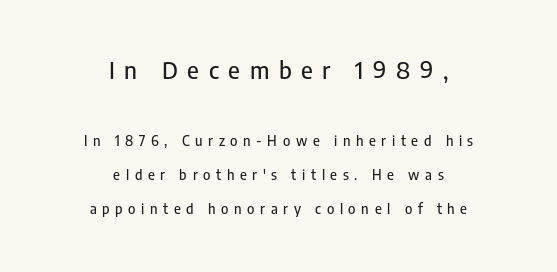
{"italic": "no", "underline": "no", "align": "center", "line_spacing": "loose", "line_spacing_ratio": 2.41, "letter_spacing": "wide", "letter_spacing_em": 0.4, "larger_block": "first", "size_ratio": 1.71, "glyph_px": 24}
